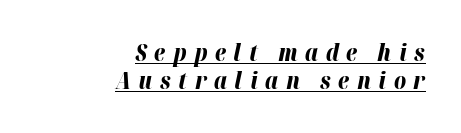
{"italic": "yes", "lean": "right", "slant_degrees": 12, "bold": "yes", "underline": "yes", "align": "right", "line_spacing_ratio": 1.22, "letter_spacing": "wide", "letter_spacing_em": 0.33, "glyph_px": 23}
